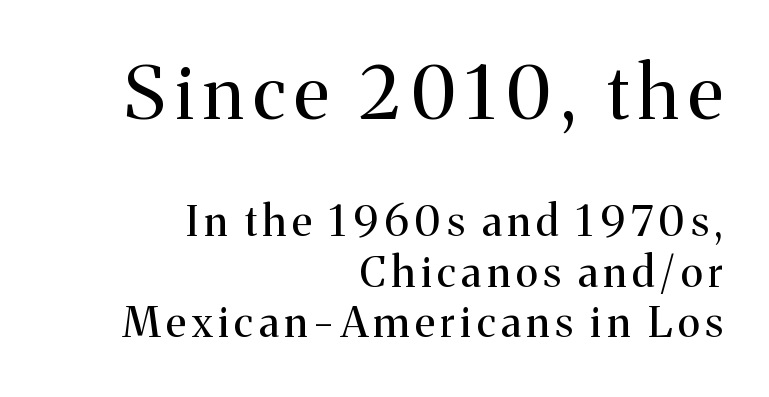
The image shows 73 px regular-weight serif type, upright; set right-aligned, line spacing 1.21x, not underlined; the first (top) block is 1.74x larger; medium stroke contrast and a medium x-height.
